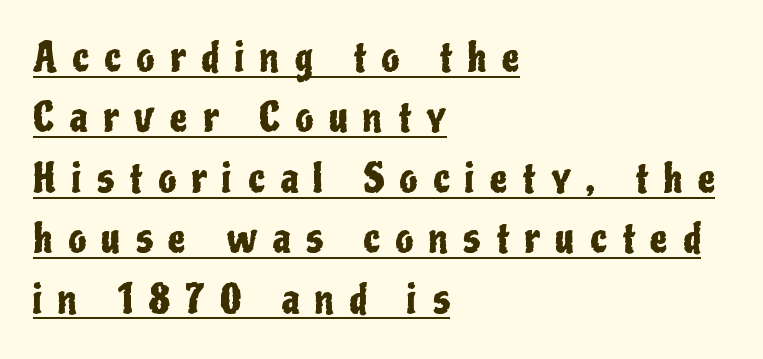
The face used here is a sans, in the tradition of grotesques and geometrics. You could not count columns in this text — the font is proportionally spaced. Nope, not italic — everything's standing straight. Reading down the block, your eye returns to a fixed left position each line.
